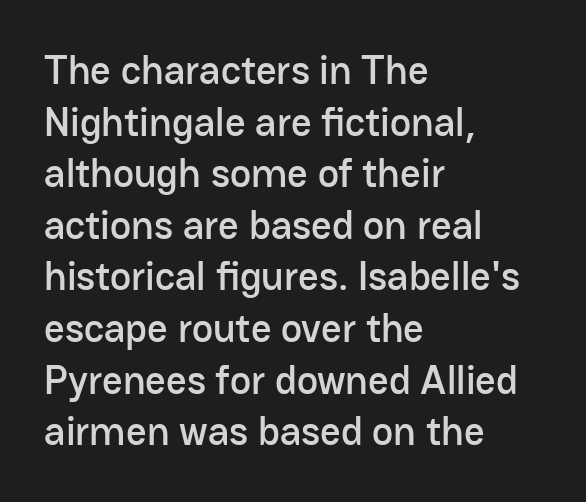
Q: Is the text italic (slanted)? A: No, it is upright.
Q: Is the typeface a serif or a sans-serif typeface? A: Sans-serif.
Q: Is the text underlined? A: No.
Q: How is the paragraph aligned? A: Left-aligned.
Q: Is the spacing between letters normal or unusually wide? A: Normal.
Q: Is the spacing between lines tight, normal or loose? A: Normal.
Q: Width (condensed, normal, or wide)? A: Normal.
Q: Stroke contrast? A: Low.
Q: x-height? A: Medium.
Q: Monospaced? A: No.
